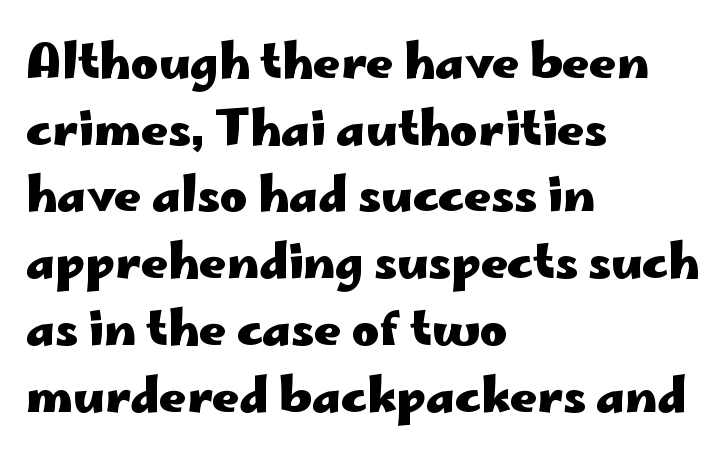
Q: Is the text bold? A: Yes.
Q: Is the text italic (slanted)? A: No, it is upright.
Q: Is the typeface a serif or a sans-serif typeface? A: Sans-serif.
Q: Is the text underlined? A: No.
Q: How is the paragraph aligned? A: Left-aligned.
Q: Is the spacing between letters normal or unusually wide? A: Normal.
Q: Is the spacing between lines tight, normal or loose? A: Normal.
Q: Width (condensed, normal, or wide)? A: Wide.
Q: Stroke contrast? A: Low.
Q: x-height? A: Small.
Q: Monospaced? A: No.
